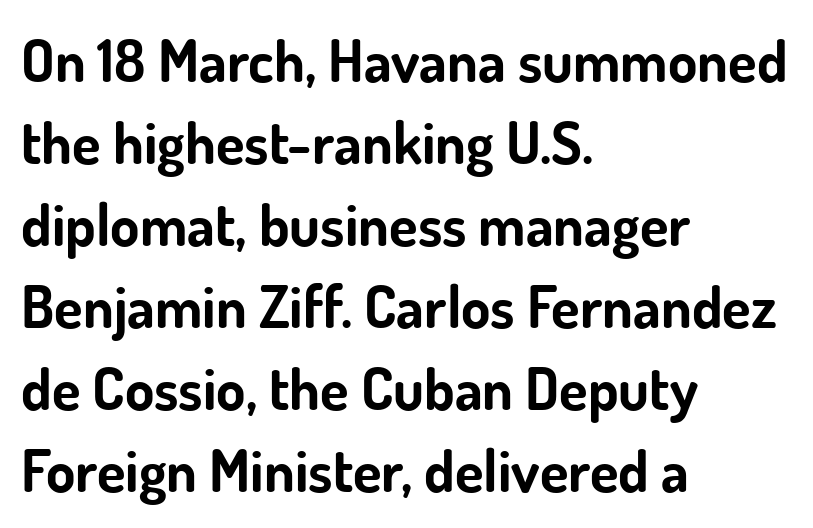
Q: Is the text bold? A: Yes.
Q: Is the text italic (slanted)? A: No, it is upright.
Q: Is the typeface a serif or a sans-serif typeface? A: Sans-serif.
Q: Is the text underlined? A: No.
Q: How is the paragraph aligned? A: Left-aligned.
Q: Is the spacing between letters normal or unusually wide? A: Normal.
Q: Is the spacing between lines tight, normal or loose? A: Normal.
Q: Width (condensed, normal, or wide)? A: Normal.
Q: Stroke contrast? A: Low.
Q: x-height? A: Small.
Q: Monospaced? A: No.
